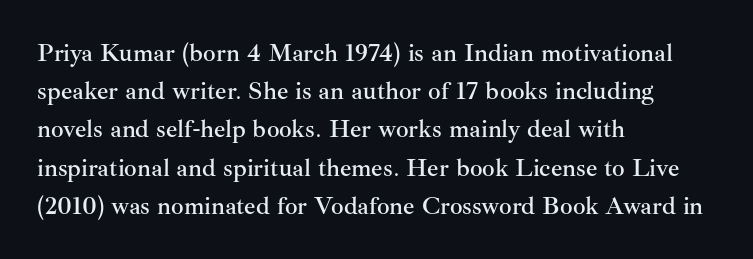
The image shows 25 px text type, upright; set left-aligned, normal line spacing (1.53x), normal letter spacing, not underlined.
